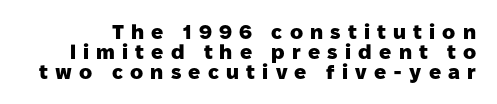
Q: Is the text bold? A: Yes.
Q: Is the text italic (slanted)? A: No, it is upright.
Q: Is the text underlined? A: No.
Q: Is the spacing between letters normal or unusually wide? A: Unusually wide.
Q: Is the spacing between lines tight, normal or loose? A: Tight.
